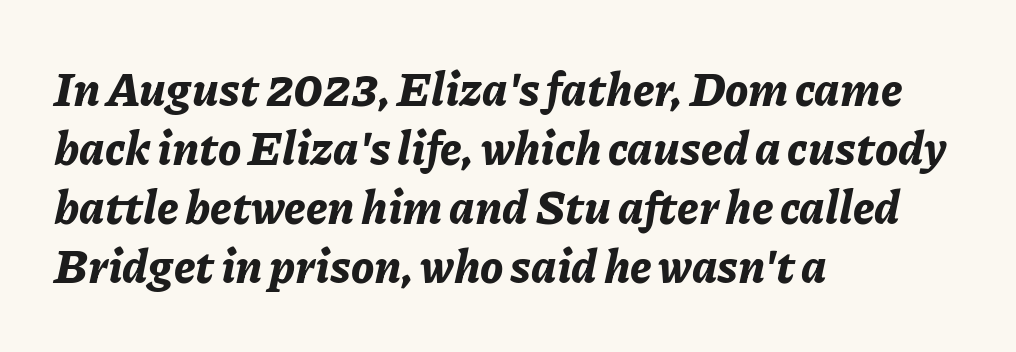
Q: Is the text bold? A: Yes.
Q: Is the text italic (slanted)? A: Yes, it leans right by about 11 degrees.
Q: Is the text underlined? A: No.
Q: How is the paragraph aligned? A: Left-aligned.
Q: Is the spacing between letters normal or unusually wide? A: Normal.
Q: Is the spacing between lines tight, normal or loose? A: Normal.
Q: Width (condensed, normal, or wide)? A: Normal.
Q: Stroke contrast? A: Low.
Q: x-height? A: Medium.
Q: Monospaced? A: No.
